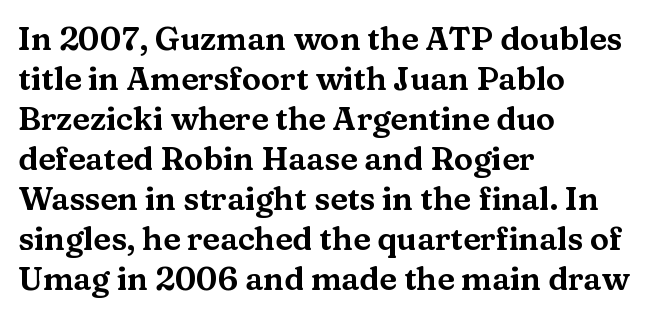
Q: Is the text italic (slanted)? A: No, it is upright.
Q: Is the typeface a serif or a sans-serif typeface? A: Serif.
Q: Is the text underlined? A: No.
Q: How is the paragraph aligned? A: Left-aligned.
Q: Is the spacing between letters normal or unusually wide? A: Normal.
Q: Is the spacing between lines tight, normal or loose? A: Normal.
Q: Width (condensed, normal, or wide)? A: Wide.
Q: Stroke contrast? A: Medium.
Q: x-height? A: Medium.
Q: Monospaced? A: No.
